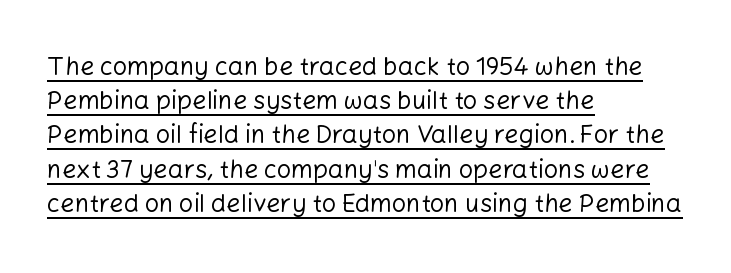
Q: Is the text bold? A: No.
Q: Is the text italic (slanted)? A: No, it is upright.
Q: Is the text underlined? A: Yes.
Q: How is the paragraph aligned? A: Left-aligned.
Q: Is the spacing between letters normal or unusually wide? A: Normal.
Q: Is the spacing between lines tight, normal or loose? A: Normal.
